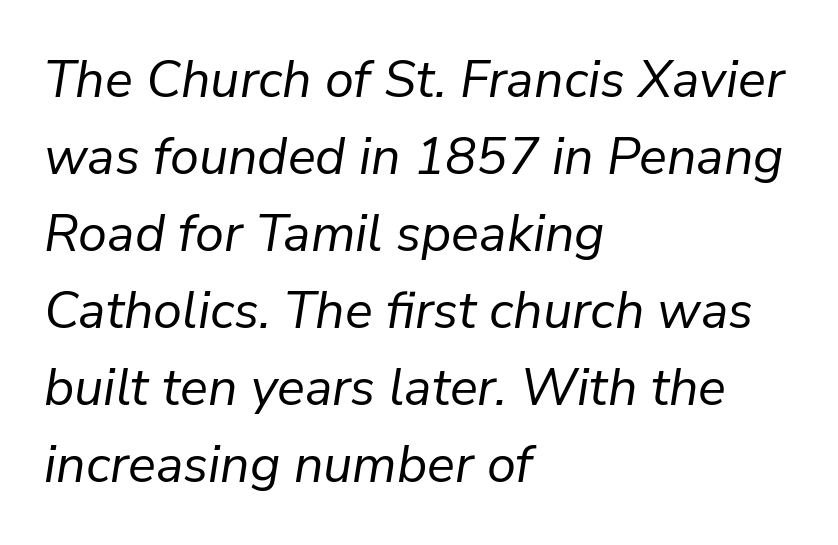
The image shows 52 px regular-weight type, italic (leaning right); set left-aligned, normal line spacing (1.48x), normal letter spacing, not underlined; low stroke contrast and a medium x-height.
